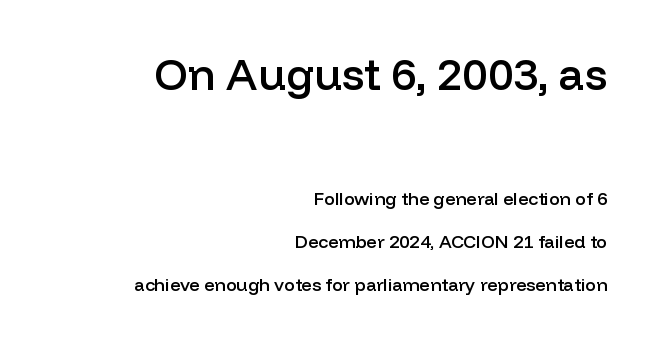
Q: Is the text bold? A: Semi-bold.
Q: Is the text italic (slanted)? A: No, it is upright.
Q: Is the typeface a serif or a sans-serif typeface? A: Sans-serif.
Q: Is the text underlined? A: No.
Q: How is the paragraph aligned? A: Right-aligned.
Q: Is the spacing between letters normal or unusually wide? A: Normal.
Q: Is the spacing between lines tight, normal or loose? A: Loose.
Q: Which block of text is set in a larger size, the first (top) or the second (bottom)? A: The first (top) one.
Q: Width (condensed, normal, or wide)? A: Normal.
Q: Stroke contrast? A: Low.
Q: x-height? A: Medium.
Q: Monospaced? A: No.
